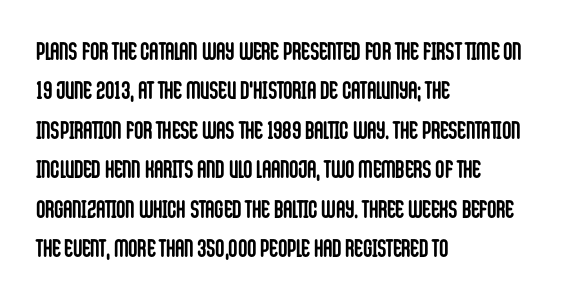
The image shows 25 px bold type, upright; set left-aligned, normal line spacing (1.58x), normal letter spacing, not underlined.
